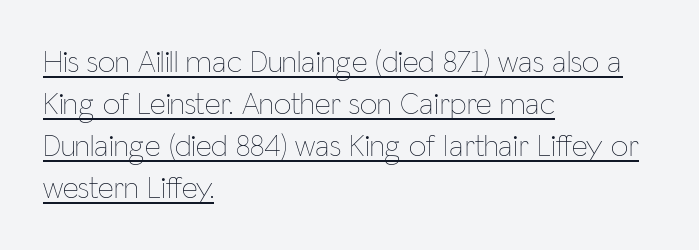
Q: Is the text bold? A: No.
Q: Is the text italic (slanted)? A: No, it is upright.
Q: Is the text underlined? A: Yes.
Q: How is the paragraph aligned? A: Left-aligned.
Q: Is the spacing between letters normal or unusually wide? A: Normal.
Q: Is the spacing between lines tight, normal or loose? A: Normal.
Q: Width (condensed, normal, or wide)? A: Condensed.
Q: Stroke contrast? A: Low.
Q: x-height? A: Medium.
Q: Monospaced? A: No.
